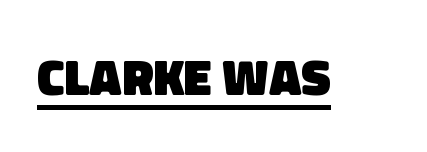
Q: Is the text bold? A: Yes.
Q: Is the typeface a serif or a sans-serif typeface? A: Sans-serif.
Q: Is the text underlined? A: Yes.
Q: Is the spacing between letters normal or unusually wide? A: Normal.
Q: Width (condensed, normal, or wide)? A: Normal.
Q: Stroke contrast? A: Low.
Q: x-height? A: Large.
Q: Monospaced? A: No.
